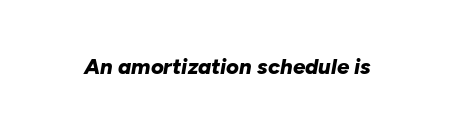
The image shows 22 px bold type, italic (leaning right); set normal letter spacing, not underlined.
